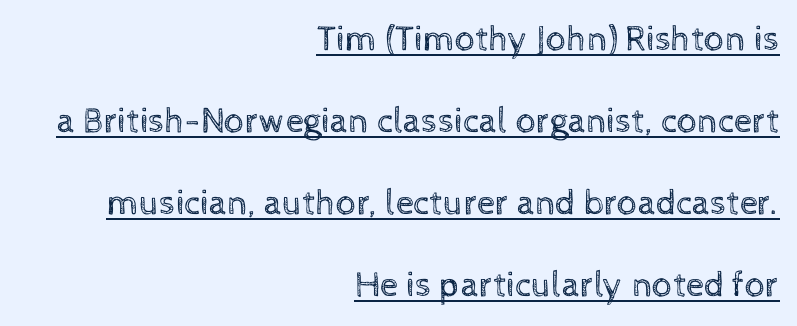
{"italic": "no", "bold": "no", "weight": "regular", "width": "normal", "x_height": "medium", "monospaced": "no", "underline": "yes", "align": "right", "line_spacing": "loose", "line_spacing_ratio": 2.28, "letter_spacing": "normal", "letter_spacing_em": 0.0, "glyph_px": 36}
